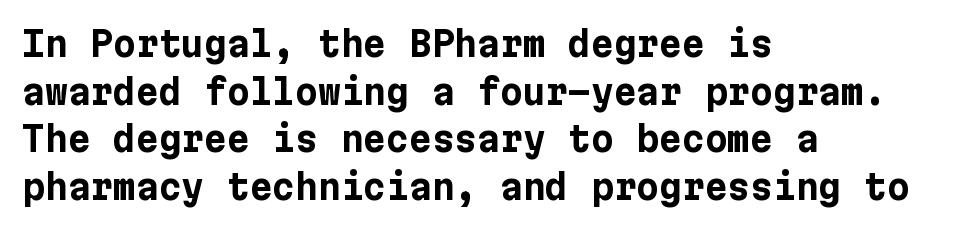
The line-height multiplier appears to be the usual default. A typesetter would label this face a sans. Every letter is thick-stroked: bold, no question. The zone under the glyphs is completely vacant. The gaps between neighbouring characters are ordinary and unremarkable.
